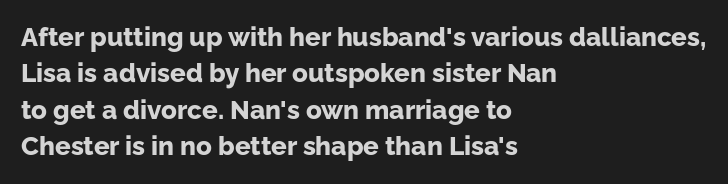
The image shows 26 px bold type, upright; set left-aligned, normal line spacing (1.4x), normal letter spacing, not underlined.
